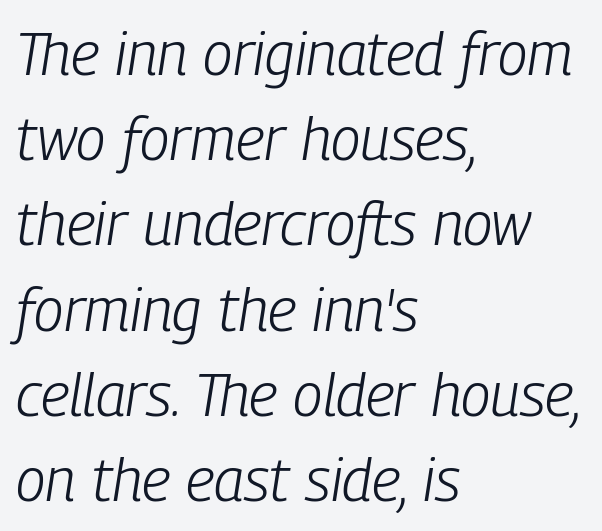
{"italic": "yes", "lean": "right", "slant_degrees": 9, "bold": "no", "weight": "light", "width": "condensed", "stroke_contrast": "low", "x_height": "medium", "monospaced": "no", "underline": "no", "align": "left", "line_spacing": "normal", "line_spacing_ratio": 1.42, "letter_spacing": "normal", "letter_spacing_em": 0.0, "glyph_px": 60}
